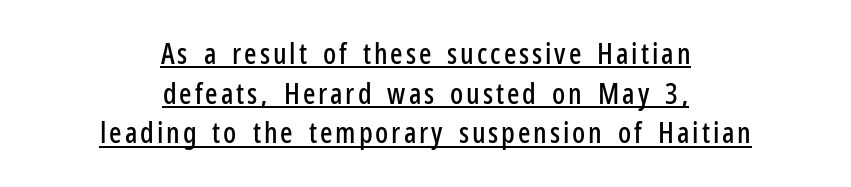
{"serif": "no", "italic": "no", "width": "condensed", "stroke_contrast": "low", "x_height": "medium", "monospaced": "no", "underline": "yes", "align": "center", "line_spacing": "normal", "line_spacing_ratio": 1.37, "glyph_px": 29}
